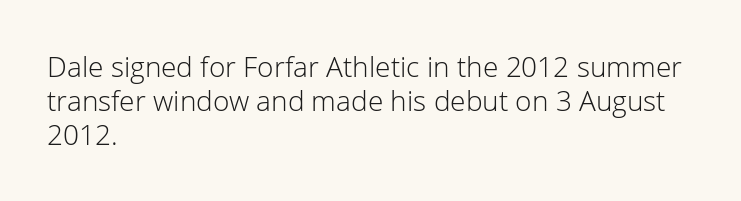
Spacing verdict: proportional, widths tailored to each character. Unbolded letterforms with no extra heft. Is the block centered? No — it sits flush against the left margin. Words appear dense and cohesive because spacing is normal. Nope, not italic — everything's standing straight. Are there feet on the stems? There aren't — it's a sans.
